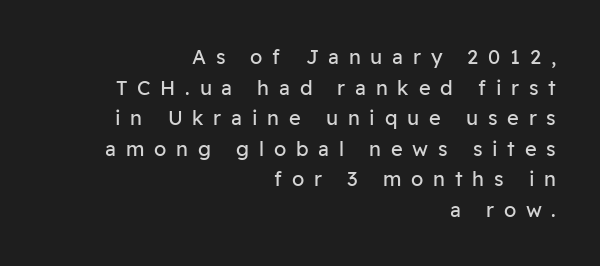
The image shows 20 px text type, upright; set right-aligned, normal line spacing (1.53x), unusually wide letter spacing (+0.49 em), not underlined.
